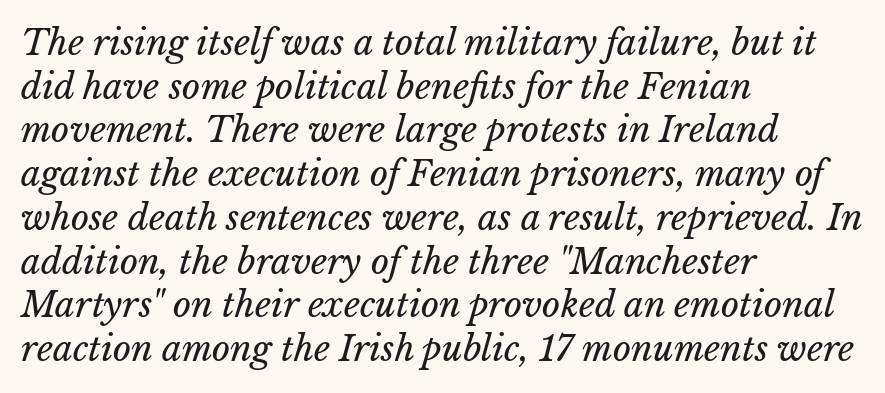
Q: Is the text bold? A: No.
Q: Is the text underlined? A: No.
Q: How is the paragraph aligned? A: Left-aligned.
Q: Is the spacing between letters normal or unusually wide? A: Normal.
Q: Is the spacing between lines tight, normal or loose? A: Normal.
Q: Width (condensed, normal, or wide)? A: Normal.
Q: Stroke contrast? A: Low.
Q: x-height? A: Medium.
Q: Monospaced? A: No.
